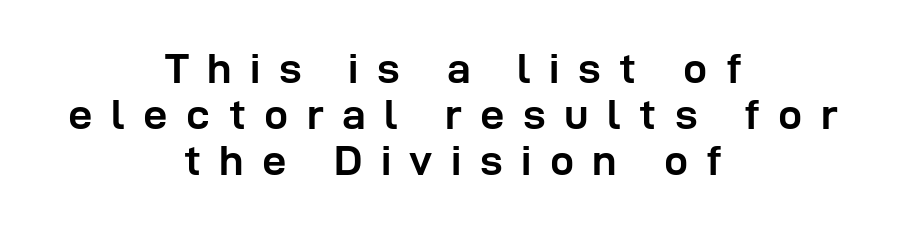
Q: Is the text bold? A: Yes.
Q: Is the text italic (slanted)? A: No, it is upright.
Q: Is the typeface a serif or a sans-serif typeface? A: Sans-serif.
Q: Is the text underlined? A: No.
Q: How is the paragraph aligned? A: Centered.
Q: Is the spacing between letters normal or unusually wide? A: Unusually wide.
Q: Is the spacing between lines tight, normal or loose? A: Tight.
Q: Width (condensed, normal, or wide)? A: Normal.
Q: Stroke contrast? A: Low.
Q: x-height? A: Medium.
Q: Monospaced? A: No.
